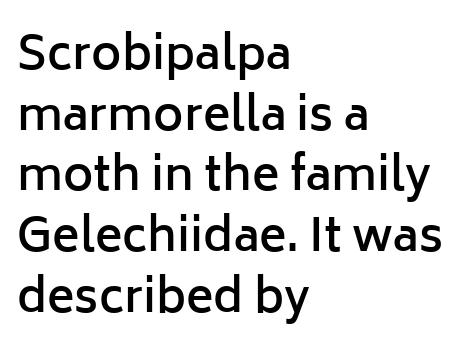
Q: Is the text bold? A: Semi-bold.
Q: Is the text italic (slanted)? A: No, it is upright.
Q: Is the typeface a serif or a sans-serif typeface? A: Sans-serif.
Q: Is the text underlined? A: No.
Q: How is the paragraph aligned? A: Left-aligned.
Q: Is the spacing between letters normal or unusually wide? A: Normal.
Q: Is the spacing between lines tight, normal or loose? A: Normal.
Q: Width (condensed, normal, or wide)? A: Normal.
Q: Stroke contrast? A: Low.
Q: x-height? A: Medium.
Q: Monospaced? A: No.
